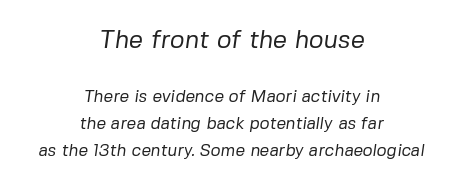
Q: Is the text bold? A: No.
Q: Is the text underlined? A: No.
Q: How is the paragraph aligned? A: Centered.
Q: Is the spacing between letters normal or unusually wide? A: Normal.
Q: Is the spacing between lines tight, normal or loose? A: Normal.
Q: Which block of text is set in a larger size, the first (top) or the second (bottom)? A: The first (top) one.
